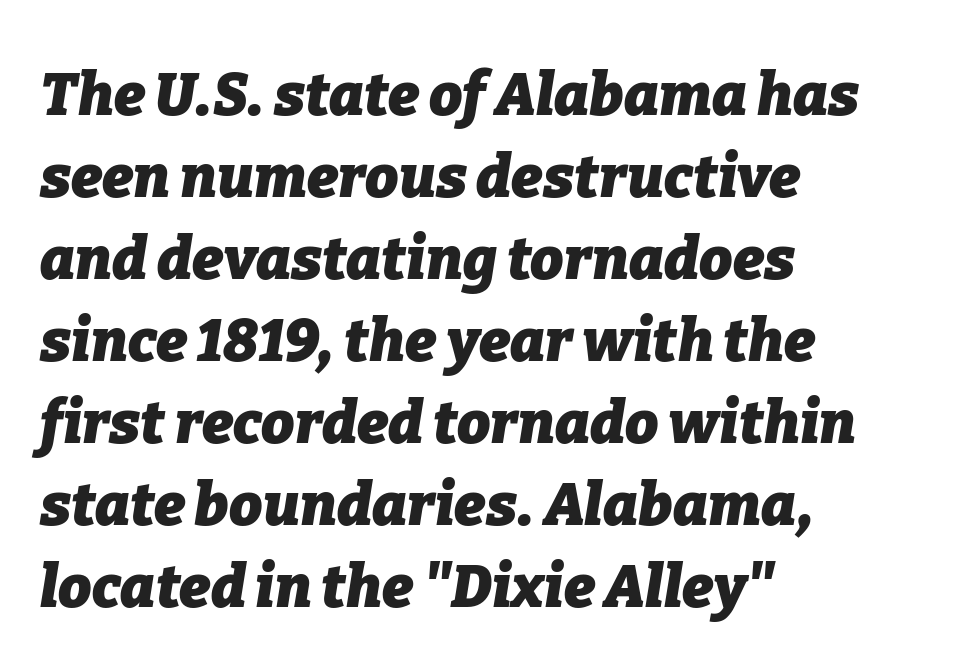
The image shows 59 px heavy type, italic (leaning right); set left-aligned, normal line spacing (1.39x), normal letter spacing, not underlined; low stroke contrast and a medium x-height.
